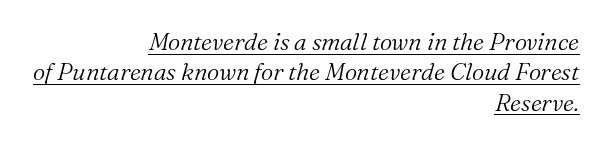
The typeface has the unassuming heft of standard copy or less. In designer terms, the underline attribute is active on this setting. The space between consecutive lines is moderate. Observe the lean: these are italic letterforms. Standard letterfit; no display-style spreading of the glyphs. The lines are quadded right.
